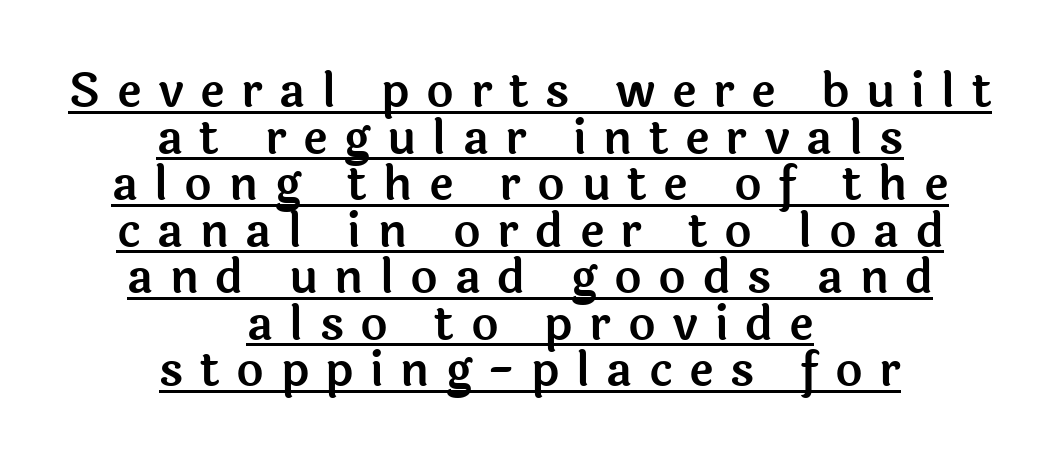
The image shows 47 px sans-serif type, upright; set centered, tight line spacing (0.99x), unusually wide letter spacing (+0.35 em), underlined; a medium x-height.
